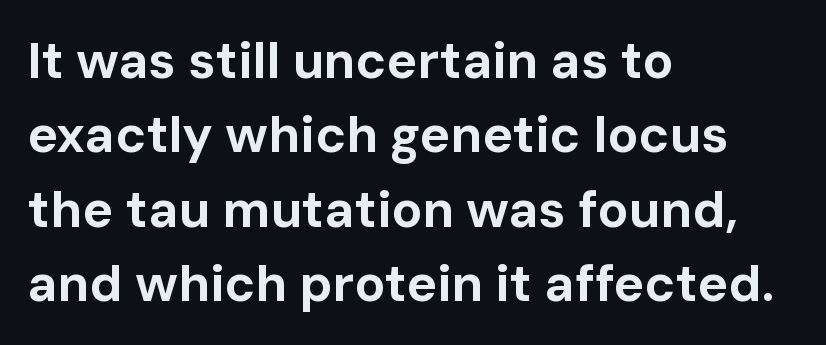
The image shows 51 px bold sans-serif type, upright; set left-aligned, normal line spacing (1.46x), normal letter spacing, not underlined; low stroke contrast and a medium x-height.
